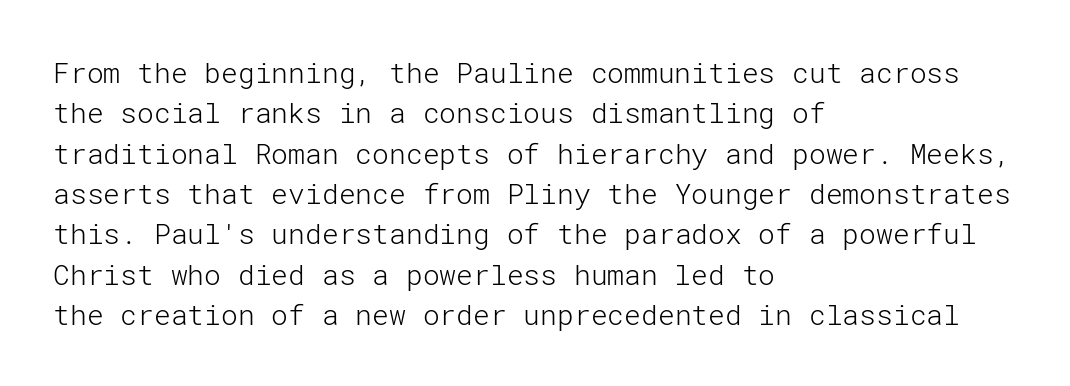
{"serif": "no", "italic": "no", "bold": "no", "weight": "light", "width": "normal", "stroke_contrast": "low", "x_height": "medium", "underline": "no", "align": "left", "line_spacing": "normal", "line_spacing_ratio": 1.44, "letter_spacing": "normal", "letter_spacing_em": 0.0, "glyph_px": 28}
